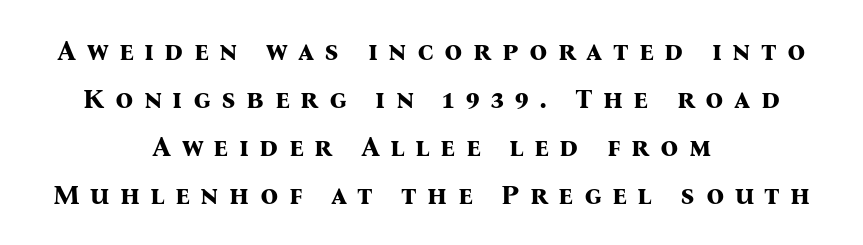
Q: Is the text bold? A: Yes.
Q: Is the text italic (slanted)? A: No, it is upright.
Q: Is the typeface a serif or a sans-serif typeface? A: Serif.
Q: Is the text underlined? A: No.
Q: How is the paragraph aligned? A: Centered.
Q: Is the spacing between letters normal or unusually wide? A: Unusually wide.
Q: Width (condensed, normal, or wide)? A: Normal.
Q: Stroke contrast? A: Medium.
Q: x-height? A: Medium.
Q: Monospaced? A: No.
